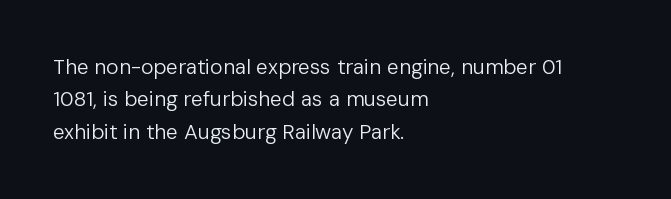
{"italic": "no", "bold": "no", "underline": "no", "align": "left", "line_spacing": "normal", "line_spacing_ratio": 1.54, "letter_spacing": "normal", "letter_spacing_em": 0.0, "glyph_px": 21}
